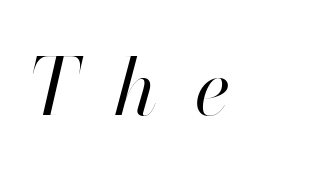
{"italic": "yes", "lean": "right", "slant_degrees": 13, "bold": "no", "weight": "regular", "width": "normal", "stroke_contrast": "high", "x_height": "small", "monospaced": "no", "underline": "no", "letter_spacing": "wide", "letter_spacing_em": 0.49, "glyph_px": 78}
